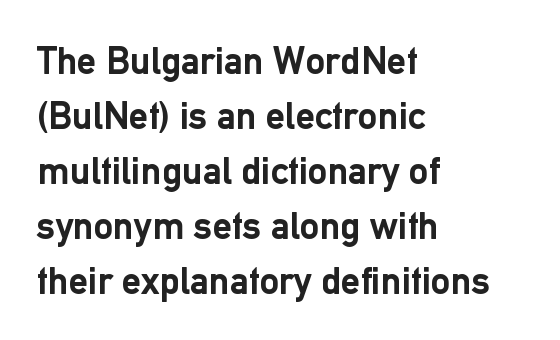
The image shows 39 px semibold sans-serif type, upright; set left-aligned, normal line spacing (1.41x), normal letter spacing, not underlined; low stroke contrast and a medium x-height.
